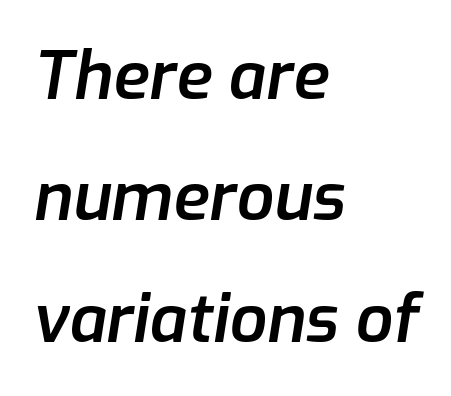
Q: Is the text bold? A: Semi-bold.
Q: Is the text italic (slanted)? A: Yes, it leans right by about 9 degrees.
Q: Is the text underlined? A: No.
Q: How is the paragraph aligned? A: Left-aligned.
Q: Is the spacing between letters normal or unusually wide? A: Normal.
Q: Width (condensed, normal, or wide)? A: Normal.
Q: Stroke contrast? A: Low.
Q: x-height? A: Medium.
Q: Monospaced? A: No.
